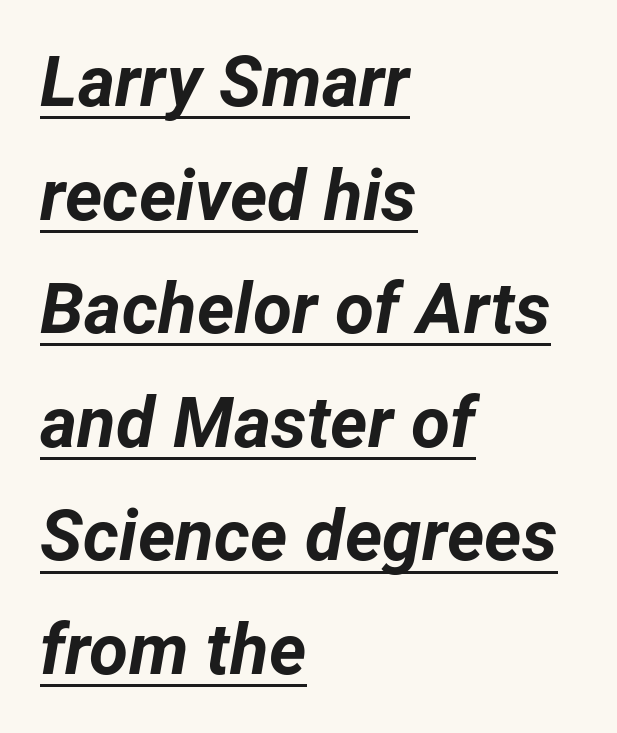
Underlining? Definitely there. An italicized treatment has been applied to the whole sample. Short note: letters normally spaced. How heavy is the stroke? Heavy — this is a bold. The vertical gap from one line to the next is medium. A classic flush-left, rag-right setting is used for this passage.
